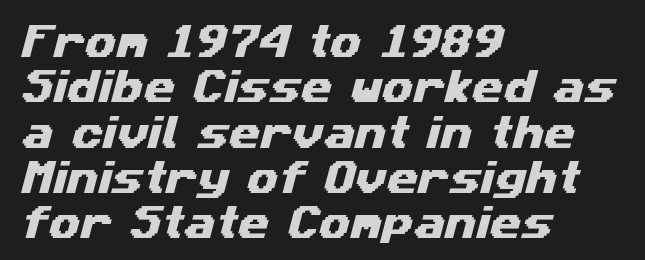
The typeface chosen for these lines omits serifs. The rendering anchors every line to the left-hand side. Rows of type keep a routine distance in the vertical direction. Each letter keeps its own natural width here, so spacing adapts to shape.
